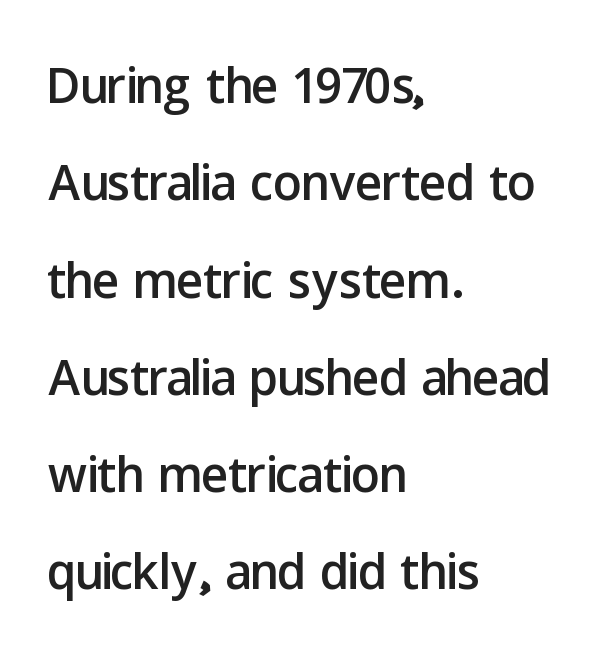
The foot of each line stays bare and open. Stroke terminals: plain, sans-serif. This sample uses an upright cut, with every glyph sitting square on the baseline. The gaps between neighbouring characters are ordinary and unremarkable. Character widths vary here, with narrow letters taking less room than wide ones. If you drew a ruler down the left edge, every line would touch it.
